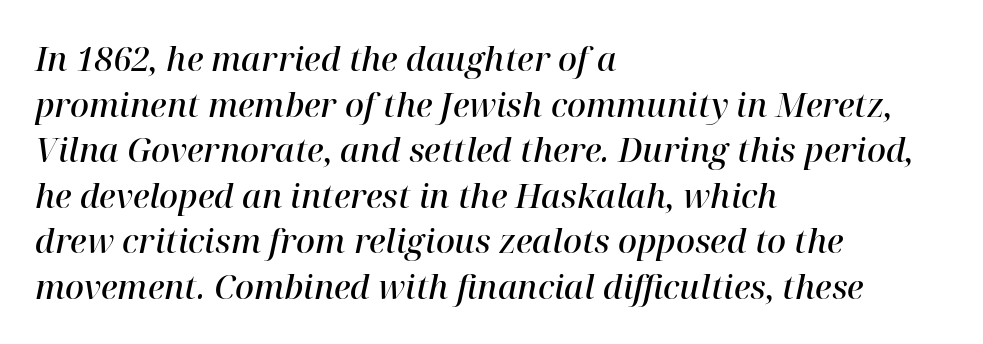
The image shows 33 px semibold serif type, italic (leaning right); set left-aligned, normal line spacing (1.38x), normal letter spacing, not underlined; high stroke contrast and a medium x-height.
